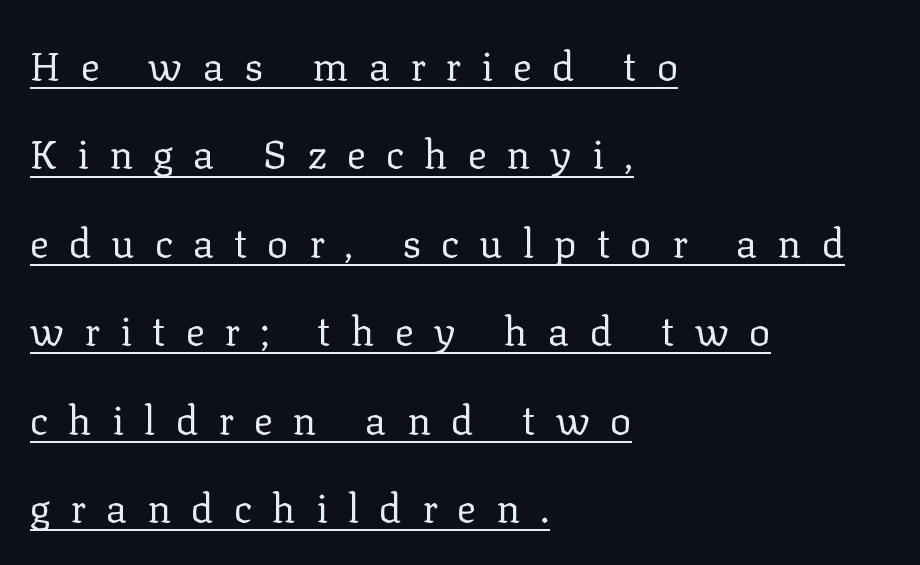
Q: Is the text bold? A: No.
Q: Is the text italic (slanted)? A: No, it is upright.
Q: Is the typeface a serif or a sans-serif typeface? A: Serif.
Q: Is the text underlined? A: Yes.
Q: How is the paragraph aligned? A: Left-aligned.
Q: Is the spacing between letters normal or unusually wide? A: Unusually wide.
Q: Is the spacing between lines tight, normal or loose? A: Loose.
Q: Width (condensed, normal, or wide)? A: Normal.
Q: Stroke contrast? A: Low.
Q: x-height? A: Medium.
Q: Monospaced? A: No.
